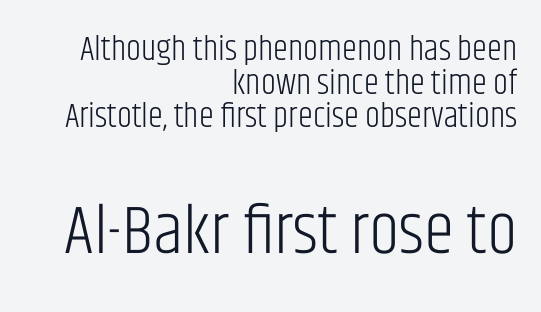
The image shows 69 px light, condensed sans-serif type, upright; set right-aligned, tight line spacing (0.99x), normal letter spacing, not underlined; the second (bottom) block is 2.03x larger; low stroke contrast and a large x-height.
